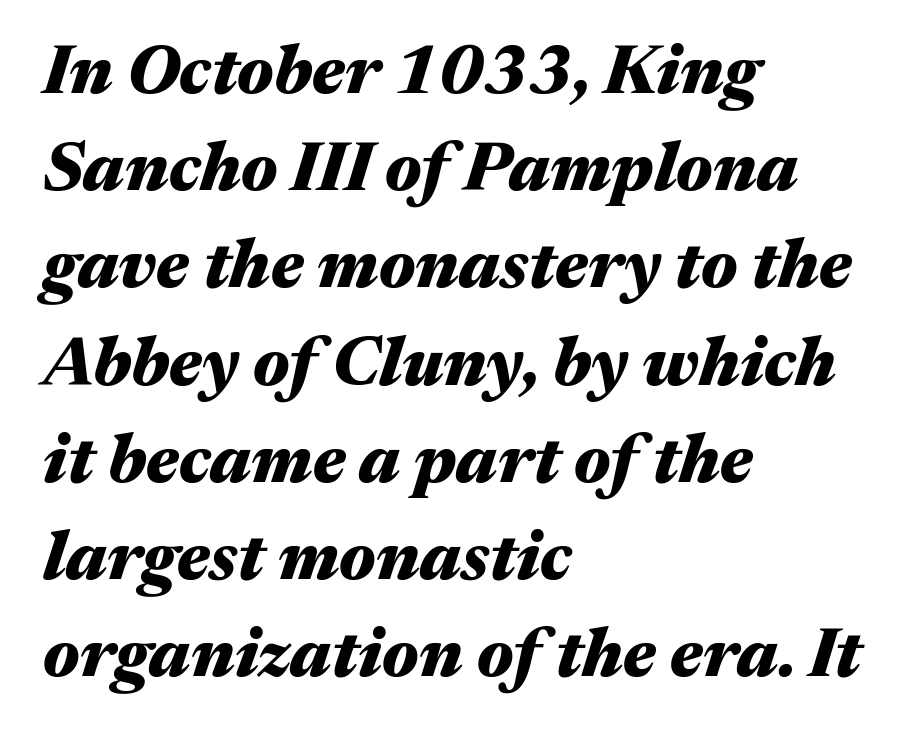
Has an underline been added? It has not. Spacing verdict: proportional, widths tailored to each character. No extra tracking has been applied to these lines. The rendering applies a slant to the glyphs. Compared with an ordinary text face, these strokes are far heavier — a full bold. Notice how descenders clear the ascenders below comfortably — that's standard leading.
